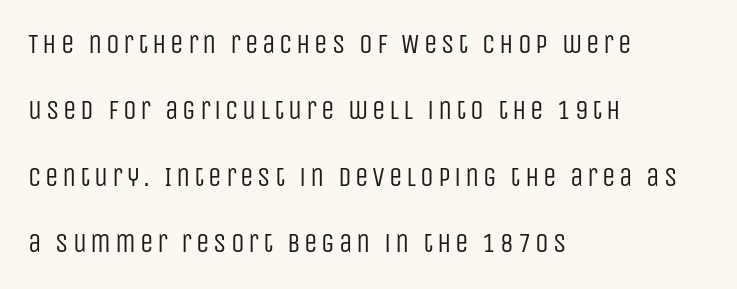
Q: Is the text bold? A: No.
Q: Is the text italic (slanted)? A: No, it is upright.
Q: Is the text underlined? A: No.
Q: How is the paragraph aligned? A: Left-aligned.
Q: Is the spacing between lines tight, normal or loose? A: Loose.
